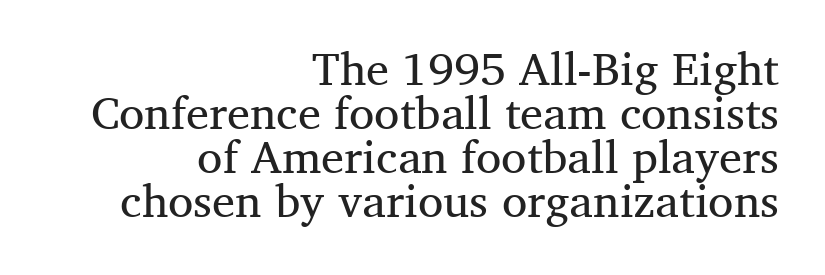
The ragged edge is on the left, which tells us the setting is flush right. This is serif lettering, the kind often seen in printed books. Rendered with straight, roman letterforms. Just letters on the line, the space beneath them empty.
